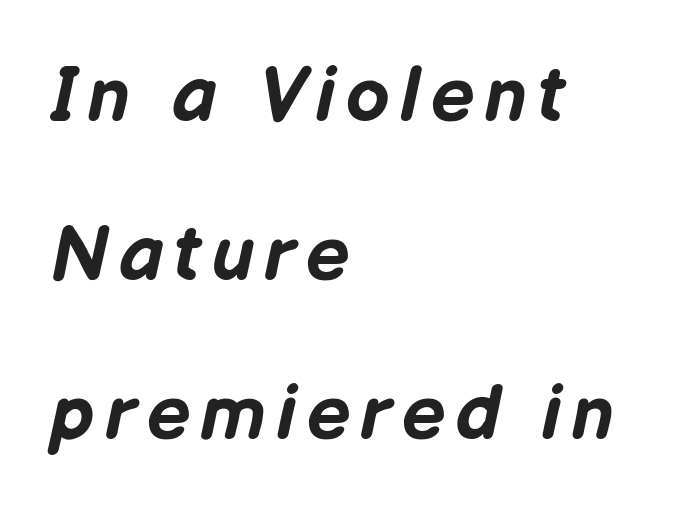
Just letters on the line, the space beneath them empty. The rendering uses natural spacing where letterforms have individual widths. This sample uses an oblique cut, with every glyph tilted off the vertical. The paragraph has a hard left edge and a soft right edge. Every letter is thick-stroked: bold, no question.
